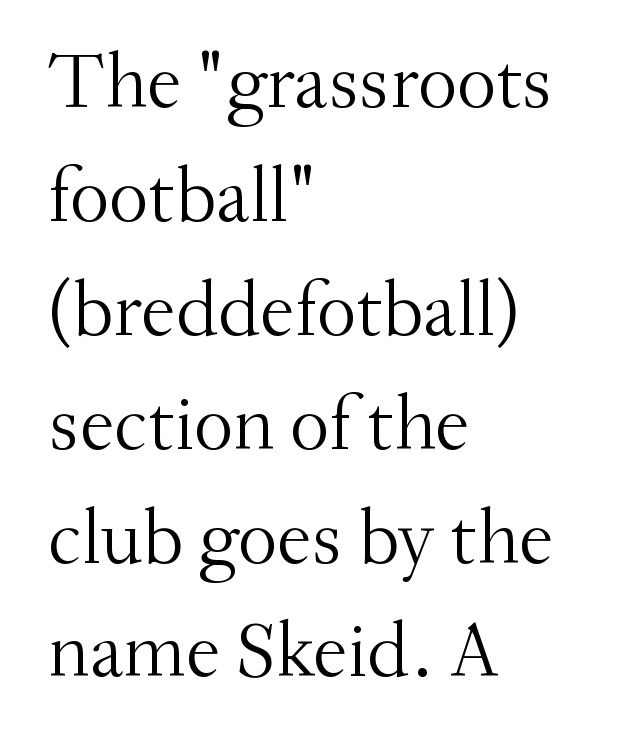
{"serif": "yes", "italic": "no", "bold": "no", "weight": "light", "width": "normal", "stroke_contrast": "medium", "x_height": "small", "monospaced": "no", "underline": "no", "align": "left", "line_spacing": "normal", "line_spacing_ratio": 1.46, "letter_spacing": "normal", "letter_spacing_em": 0.0, "glyph_px": 78}
